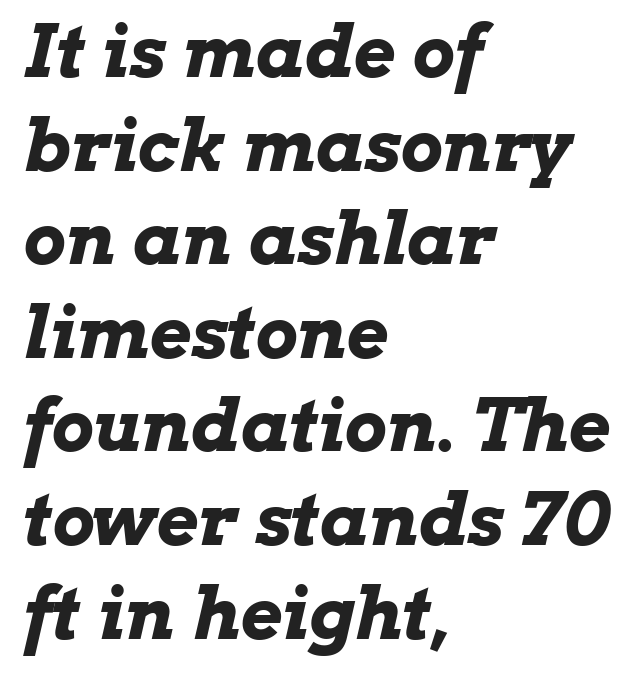
Pretty heavy lettering here — definitely bold. The lines in this sample share a left origin and differ only in where they stop. Character widths vary here, with narrow letters taking less room than wide ones. The axis of the letterforms is tilted away from vertical. The gaps between neighbouring characters are ordinary and unremarkable.
